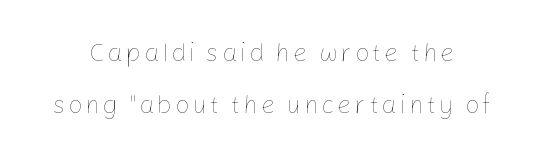
{"italic": "no", "bold": "no", "underline": "no", "line_spacing": "loose", "line_spacing_ratio": 2.1, "glyph_px": 25}
